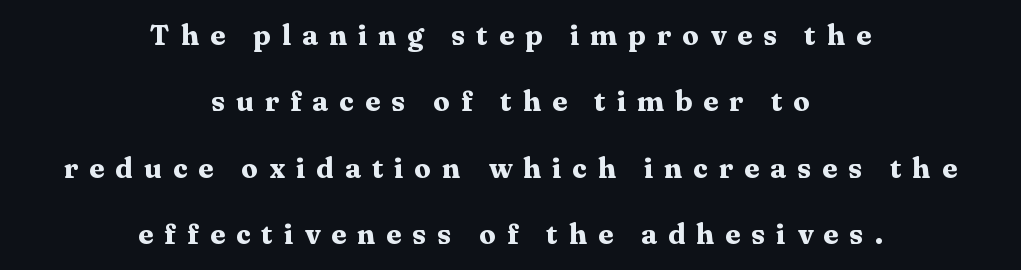
{"serif": "yes", "italic": "no", "bold": "yes", "weight": "heavy", "width": "wide", "stroke_contrast": "medium", "x_height": "medium", "monospaced": "no", "underline": "no", "align": "center", "line_spacing": "loose", "line_spacing_ratio": 2.37, "letter_spacing": "wide", "letter_spacing_em": 0.39, "glyph_px": 28}
